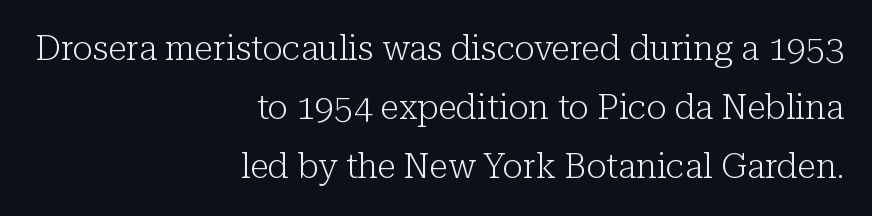
Q: Is the text bold? A: No.
Q: Is the text italic (slanted)? A: No, it is upright.
Q: Is the typeface a serif or a sans-serif typeface? A: Serif.
Q: Is the text underlined? A: No.
Q: How is the paragraph aligned? A: Right-aligned.
Q: Is the spacing between letters normal or unusually wide? A: Normal.
Q: Width (condensed, normal, or wide)? A: Normal.
Q: Stroke contrast? A: Low.
Q: x-height? A: Medium.
Q: Monospaced? A: No.
